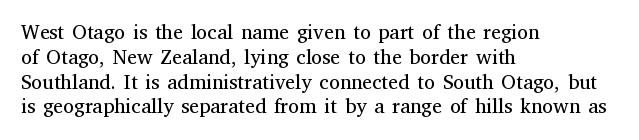
{"italic": "no", "bold": "no", "underline": "no", "align": "left", "line_spacing_ratio": 1.24, "letter_spacing": "normal", "letter_spacing_em": 0.0, "glyph_px": 20}
